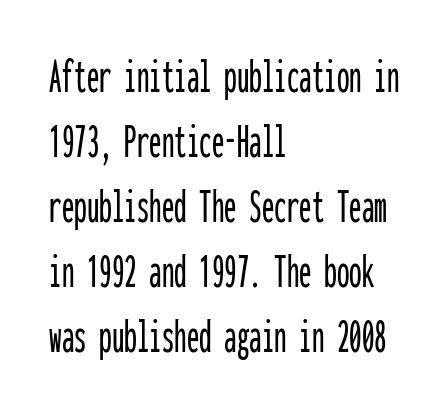
The image shows 50 px condensed sans-serif type, upright, monospaced; set left-aligned, normal line spacing (1.3x), normal letter spacing, not underlined; low stroke contrast and a medium x-height.
